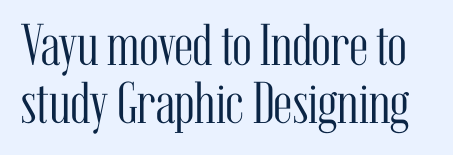
Nope, not italic — everything's standing straight. The gap between lines stays unmarked. The letters sit at their default tracking, neither squeezed nor spread. Leading: reduced.
